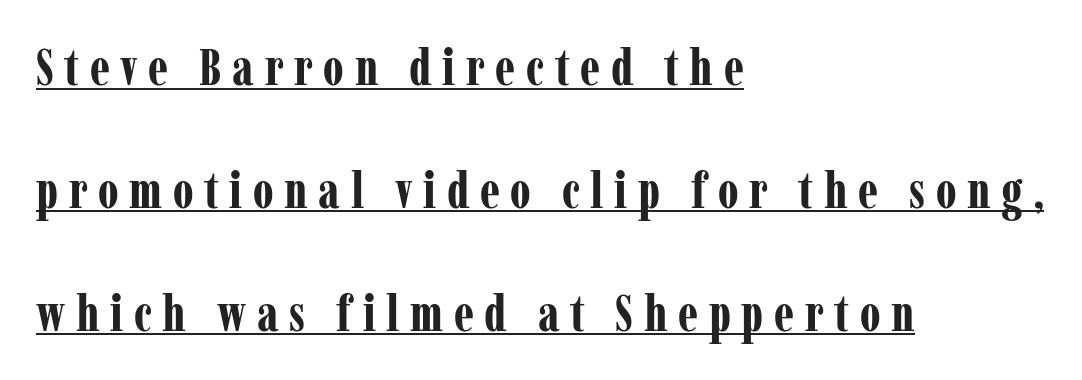
{"serif": "yes", "italic": "no", "bold": "yes", "weight": "bold", "width": "condensed", "stroke_contrast": "low", "x_height": "medium", "monospaced": "no", "underline": "yes", "align": "left", "line_spacing": "loose", "line_spacing_ratio": 2.41, "letter_spacing": "wide", "letter_spacing_em": 0.21, "glyph_px": 51}
